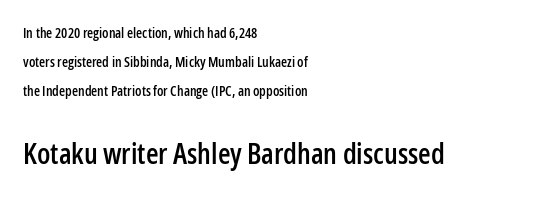
Q: Is the text italic (slanted)? A: No, it is upright.
Q: Is the typeface a serif or a sans-serif typeface? A: Sans-serif.
Q: Is the text underlined? A: No.
Q: How is the paragraph aligned? A: Left-aligned.
Q: Is the spacing between letters normal or unusually wide? A: Normal.
Q: Is the spacing between lines tight, normal or loose? A: Loose.
Q: Which block of text is set in a larger size, the first (top) or the second (bottom)? A: The second (bottom) one.
Q: Width (condensed, normal, or wide)? A: Condensed.
Q: Stroke contrast? A: Low.
Q: x-height? A: Medium.
Q: Monospaced? A: No.
